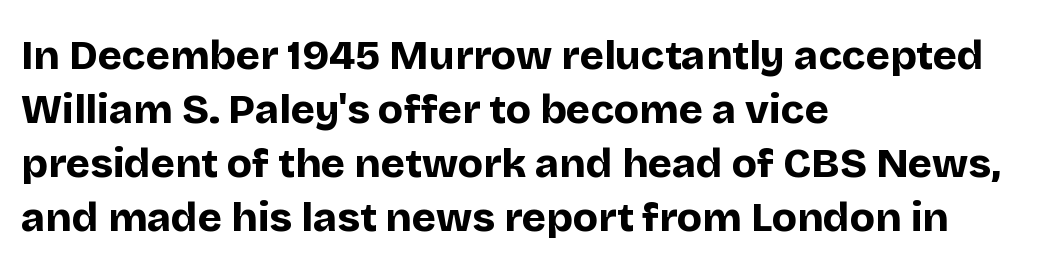
Nothing unusual about the tracking: characters are spaced as the font intends. Unlike italic type, these characters show no tilt at all. Each letter's strokes conclude bluntly, with no projecting serifs. Anything drawn beneath the words? Only blank space. This sample has the flowing, uneven cadence of proportional lettering. Reading down the column, the eye jumps a familiar distance to each next line.
